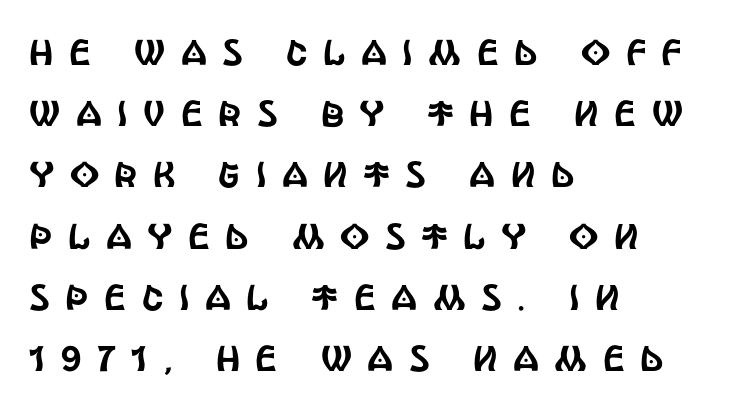
{"serif": "no", "italic": "no", "width": "condensed", "x_height": "large", "monospaced": "no", "underline": "no", "align": "left", "line_spacing": "normal", "line_spacing_ratio": 1.7, "letter_spacing": "wide", "letter_spacing_em": 0.43, "glyph_px": 36}
